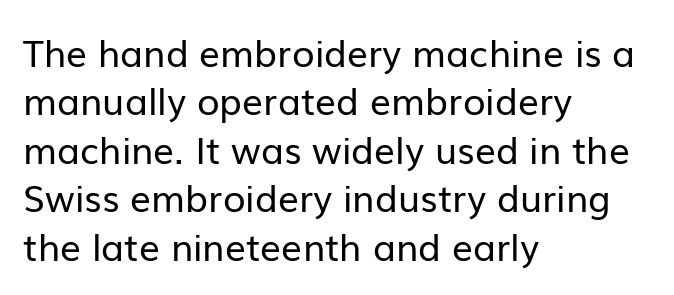
{"serif": "no", "italic": "no", "bold": "no", "weight": "regular", "width": "normal", "stroke_contrast": "low", "x_height": "medium", "monospaced": "no", "underline": "no", "align": "left", "line_spacing": "normal", "line_spacing_ratio": 1.31, "letter_spacing": "normal", "letter_spacing_em": 0.0, "glyph_px": 37}
